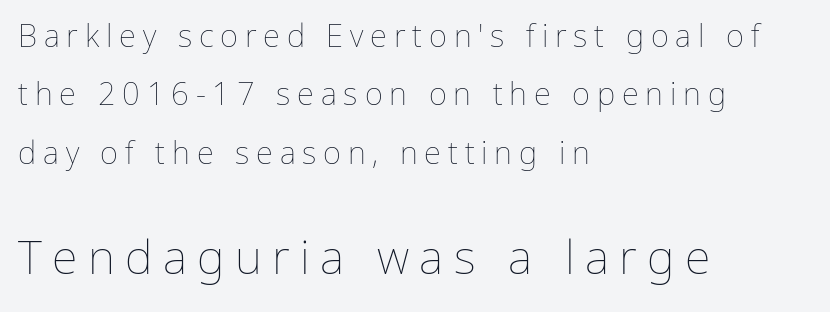
{"italic": "no", "bold": "no", "weight": "thin", "width": "normal", "stroke_contrast": "low", "x_height": "medium", "monospaced": "no", "underline": "no", "align": "left", "line_spacing_ratio": 1.88, "letter_spacing": "wide", "letter_spacing_em": 0.22, "larger_block": "second", "size_ratio": 1.52, "glyph_px": 47}
